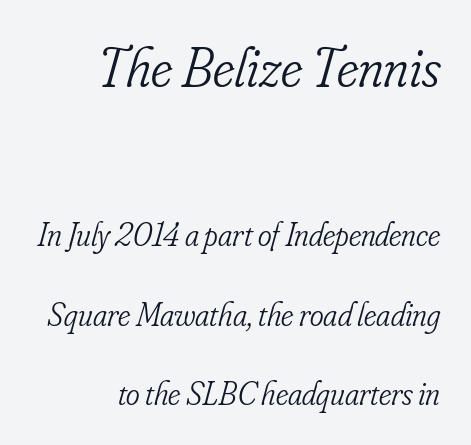
{"serif": "yes", "italic": "yes", "lean": "right", "slant_degrees": 16, "bold": "no", "weight": "light", "width": "condensed", "stroke_contrast": "low", "x_height": "small", "monospaced": "no", "underline": "no", "align": "right", "line_spacing": "loose", "line_spacing_ratio": 2.4, "letter_spacing": "normal", "letter_spacing_em": 0.0, "larger_block": "first", "size_ratio": 1.73, "glyph_px": 57}
